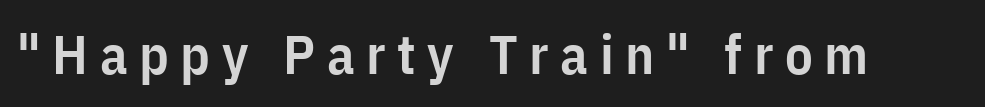
The image shows 55 px semibold, condensed sans-serif type, upright; set unusually wide letter spacing (+0.21 em), not underlined; low stroke contrast and a medium x-height.
